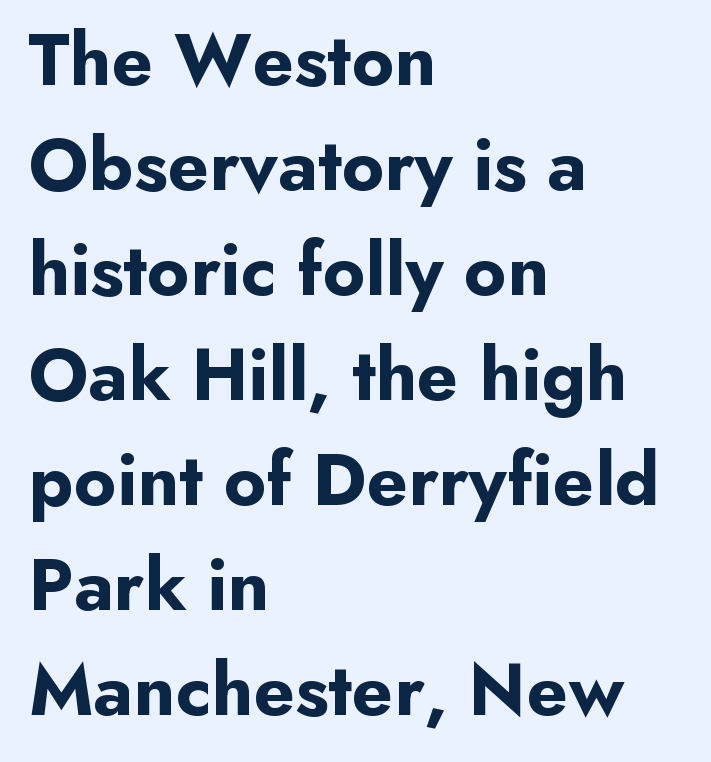
The image shows 75 px bold sans-serif type, upright; set left-aligned, normal line spacing (1.4x), normal letter spacing, not underlined; low stroke contrast and a small x-height.
